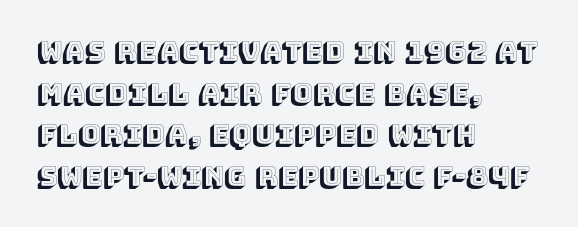
The image shows 27 px text type, upright; set left-aligned, normal line spacing (1.54x), normal letter spacing, not underlined.
